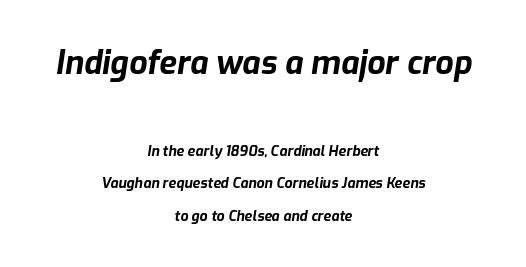
{"italic": "yes", "lean": "right", "slant_degrees": 9, "bold": "yes", "weight": "bold", "width": "normal", "stroke_contrast": "low", "x_height": "medium", "monospaced": "no", "underline": "no", "align": "center", "line_spacing": "loose", "line_spacing_ratio": 2.32, "letter_spacing": "normal", "letter_spacing_em": 0.0, "larger_block": "first", "size_ratio": 2.29, "glyph_px": 32}
